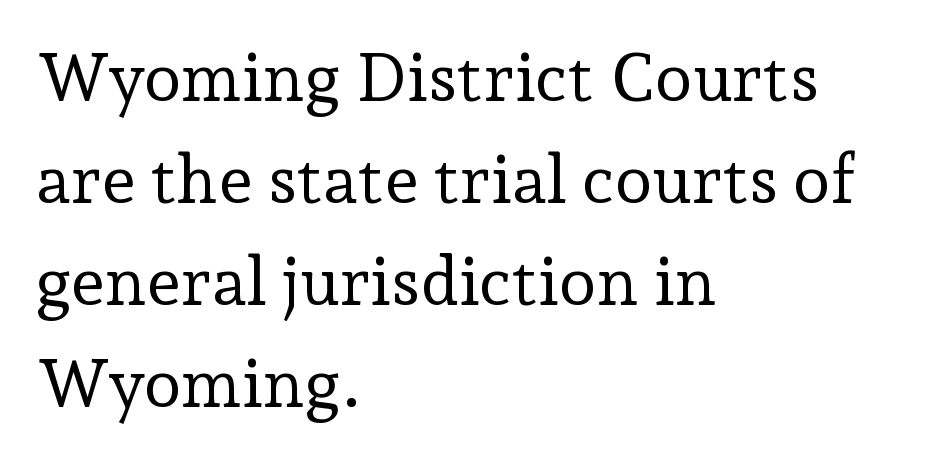
The image shows 68 px regular-weight serif type, upright; set left-aligned, normal line spacing (1.5x), normal letter spacing, not underlined; low stroke contrast and a medium x-height.
